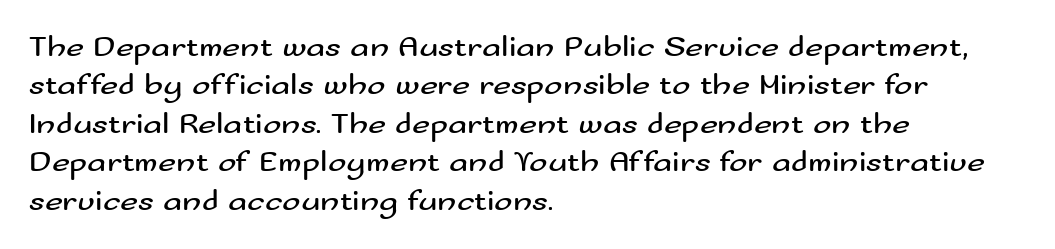
The image shows 31 px regular-weight, wide sans-serif type, upright; set left-aligned, line spacing 1.24x, normal letter spacing, not underlined; medium stroke contrast and a small x-height.
